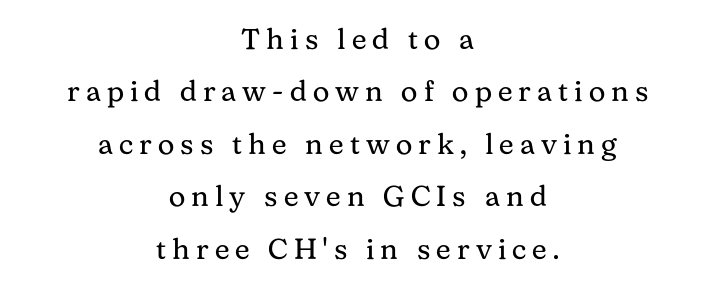
{"serif": "yes", "italic": "no", "bold": "no", "weight": "regular", "width": "normal", "stroke_contrast": "medium", "x_height": "medium", "monospaced": "no", "underline": "no", "align": "center", "line_spacing_ratio": 1.81, "letter_spacing": "wide", "letter_spacing_em": 0.21, "glyph_px": 29}
